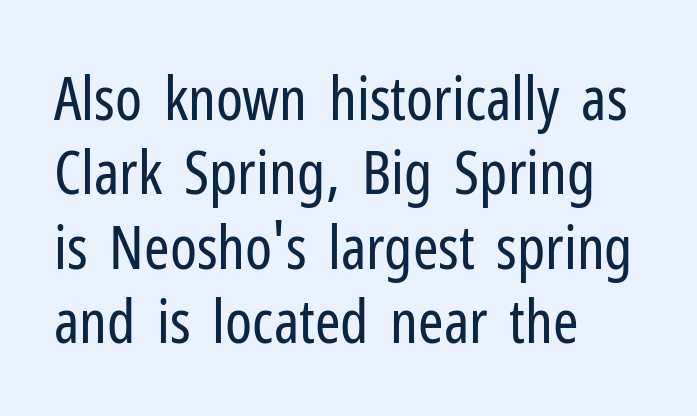
{"serif": "no", "italic": "no", "bold": "no", "weight": "regular", "width": "condensed", "stroke_contrast": "low", "x_height": "medium", "monospaced": "no", "underline": "no", "align": "left", "line_spacing_ratio": 1.22, "letter_spacing": "normal", "letter_spacing_em": 0.0, "glyph_px": 61}
